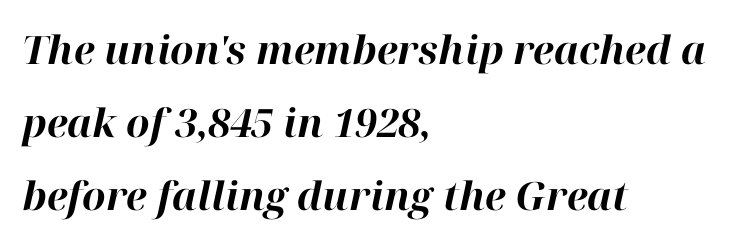
Caption: standard tracking, unaltered. Underlining? Definitely not there. Tall strokes in this sample are angled rather than plumb. Character widths vary here, with narrow letters taking less room than wide ones. Typographic density is high because the face is bold. Line beginnings align vertically; line endings do not.
